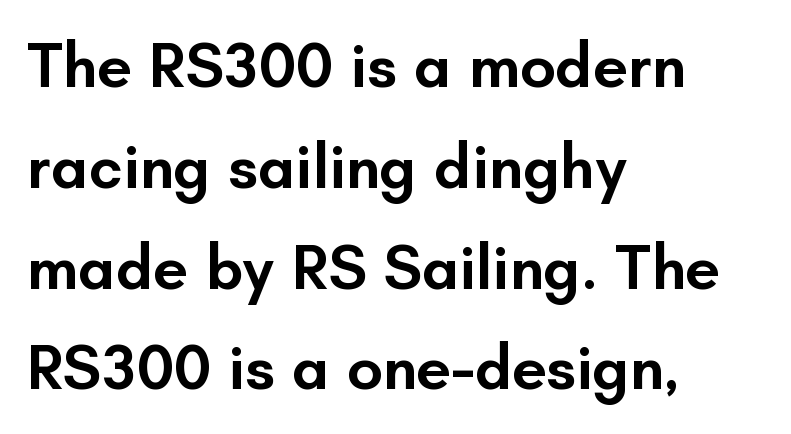
{"serif": "no", "italic": "no", "bold": "semi", "weight": "semibold", "width": "normal", "stroke_contrast": "low", "x_height": "small", "monospaced": "no", "underline": "no", "align": "left", "line_spacing": "normal", "line_spacing_ratio": 1.6, "letter_spacing": "normal", "letter_spacing_em": 0.0, "glyph_px": 63}
